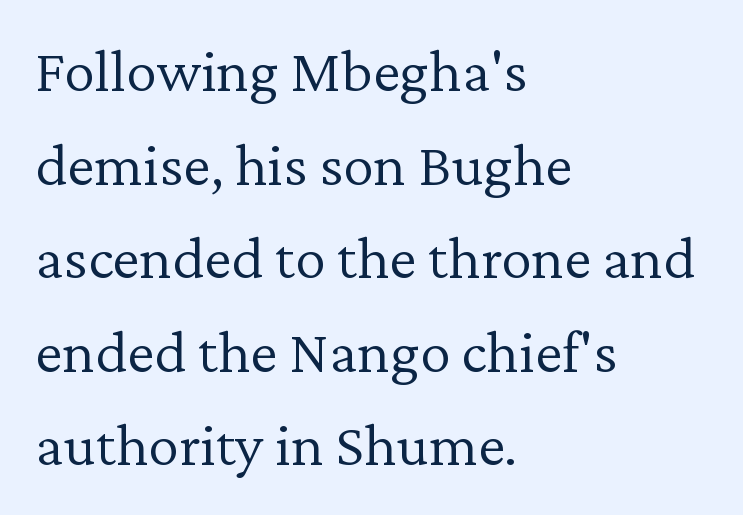
This sample is left-justified, so line endings fall wherever the words run out. No letter is thick-stroked: the sample isn't bold. The gap between lines stays unmarked. Unlike italic type, these characters show no tilt at all.
